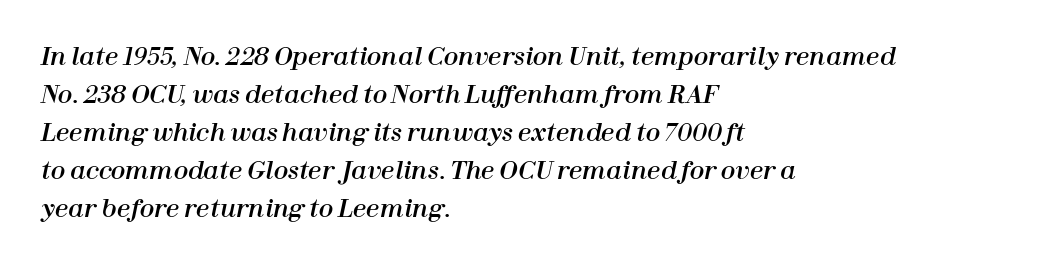
The image shows 24 px text type, italic (leaning right); set left-aligned, normal line spacing (1.58x), normal letter spacing, not underlined.
